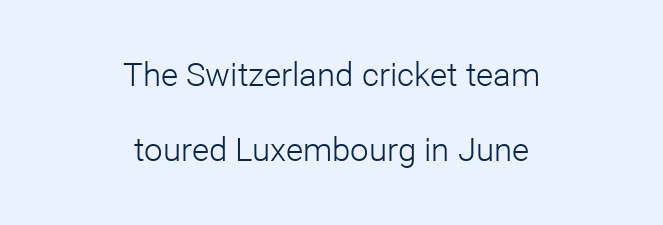
{"serif": "no", "italic": "no", "bold": "no", "weight": "light", "width": "normal", "stroke_contrast": "low", "x_height": "medium", "monospaced": "no", "underline": "no", "align": "center", "line_spacing": "loose", "line_spacing_ratio": 2.26, "letter_spacing": "normal", "letter_spacing_em": 0.0, "glyph_px": 33}
